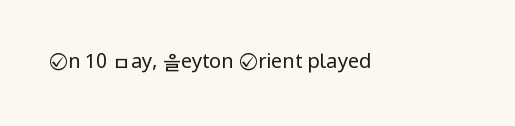
Posture: upright roman. Short note: letters normally spaced. The weight would be labelled regular, book, light, or lighter still. Lines of text with bare space underneath.
